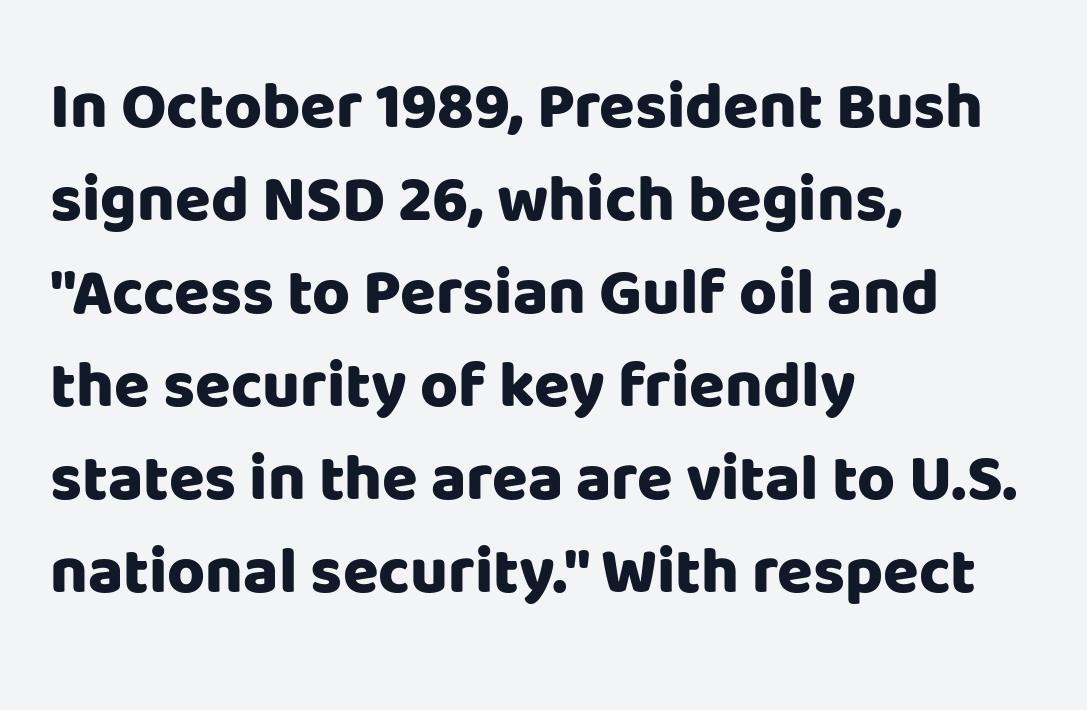
The passage shown is typed in a proportional face where columns would drift. This sample is left-justified, so line endings fall wherever the words run out. Glance below the letters and you will spot only blank space. Nope, no serifs anywhere on these letters.
